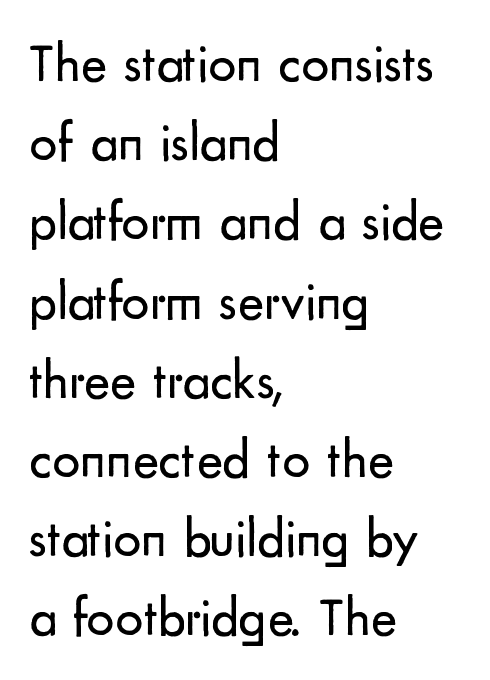
The image shows 55 px regular-weight sans-serif type, upright; set left-aligned, normal line spacing (1.44x), normal letter spacing, not underlined; low stroke contrast and a small x-height.
